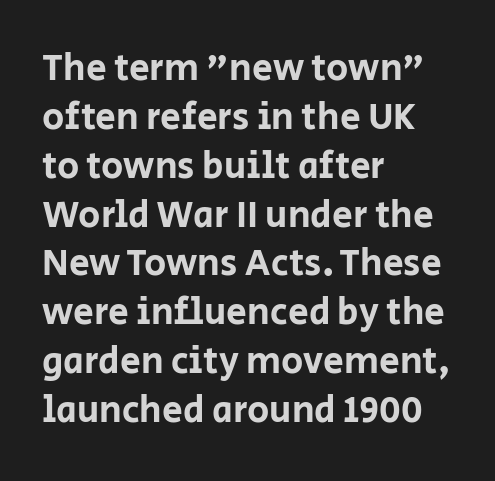
Note the varied advance widths — an 'i' is clearly narrower than an 'm'. Students, observe: this is what conventionally led text looks like. This rendering employs a face without finishing strokes, i.e., a sans-serif. Caption: multi-line text, flush left, ragged right. Beneath every word, the page is bare. You can tell it's not italic because the verticals are truly vertical.
